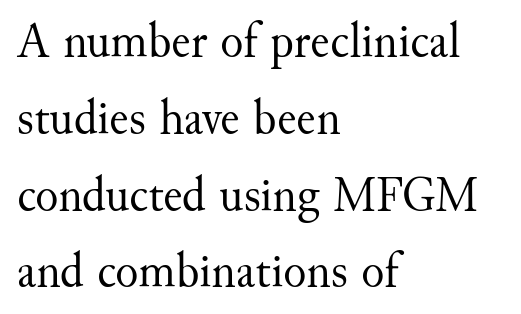
{"serif": "yes", "italic": "no", "bold": "no", "weight": "regular", "width": "normal", "stroke_contrast": "medium", "x_height": "small", "monospaced": "no", "underline": "no", "align": "left", "line_spacing": "normal", "line_spacing_ratio": 1.6, "letter_spacing": "normal", "letter_spacing_em": 0.0, "glyph_px": 48}
